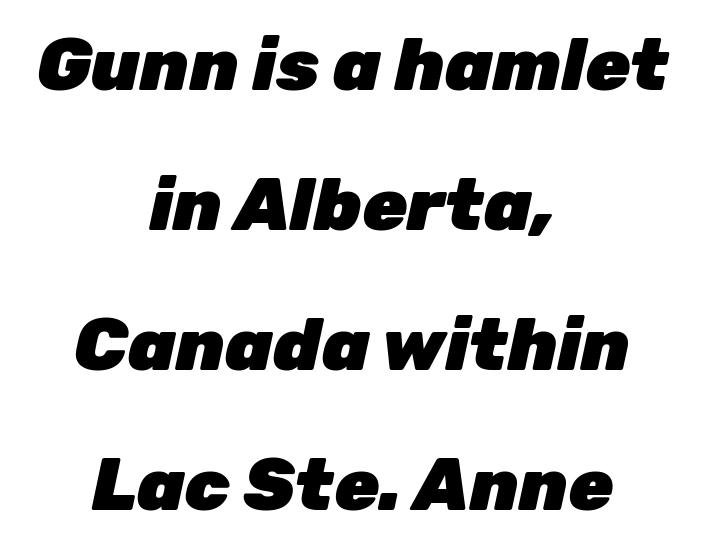
{"italic": "yes", "lean": "right", "slant_degrees": 12, "bold": "yes", "weight": "heavy", "width": "normal", "stroke_contrast": "low", "x_height": "medium", "monospaced": "no", "underline": "no", "align": "center", "line_spacing": "loose", "line_spacing_ratio": 1.92, "letter_spacing": "normal", "letter_spacing_em": 0.0, "glyph_px": 73}
